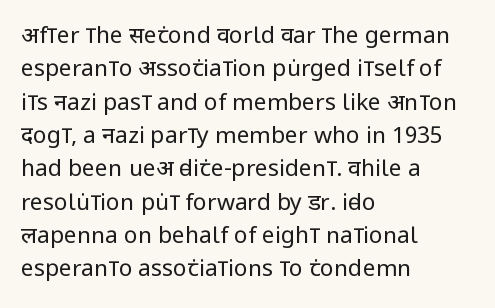
Q: Is the text bold? A: No.
Q: Is the text italic (slanted)? A: No, it is upright.
Q: Is the text underlined? A: No.
Q: How is the paragraph aligned? A: Left-aligned.
Q: Is the spacing between letters normal or unusually wide? A: Normal.
Q: Is the spacing between lines tight, normal or loose? A: Normal.
